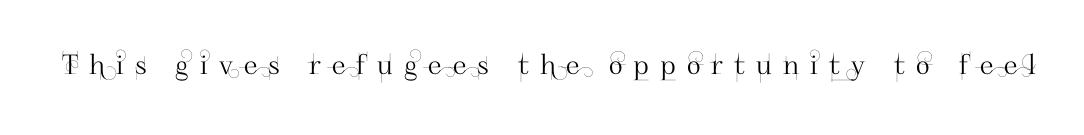
{"italic": "no", "underline": "no", "letter_spacing": "wide", "letter_spacing_em": 0.41, "glyph_px": 27}
